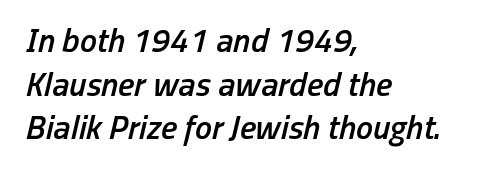
The image shows 34 px semibold, condensed type, italic (leaning right); set left-aligned, normal line spacing (1.28x), normal letter spacing, not underlined; low stroke contrast and a medium x-height.
